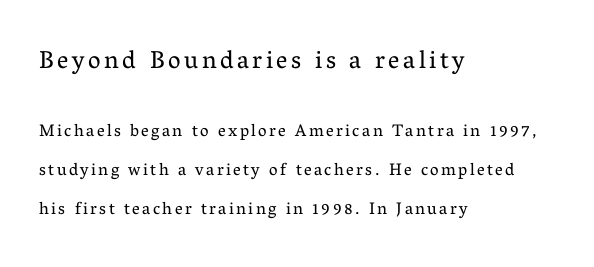
{"italic": "no", "bold": "no", "underline": "no", "align": "left", "line_spacing": "loose", "line_spacing_ratio": 2.29, "larger_block": "first", "size_ratio": 1.47, "glyph_px": 25}
